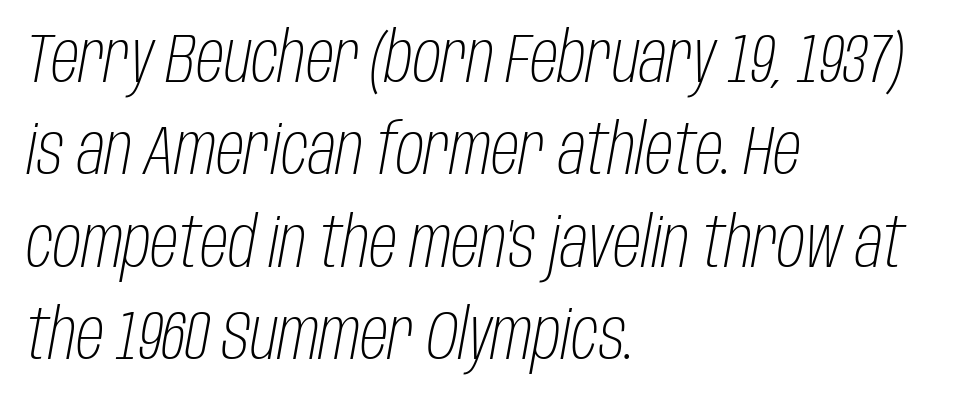
The image shows 70 px light, condensed type, italic (leaning right); set left-aligned, normal line spacing (1.32x), normal letter spacing, not underlined; low stroke contrast and a large x-height.
